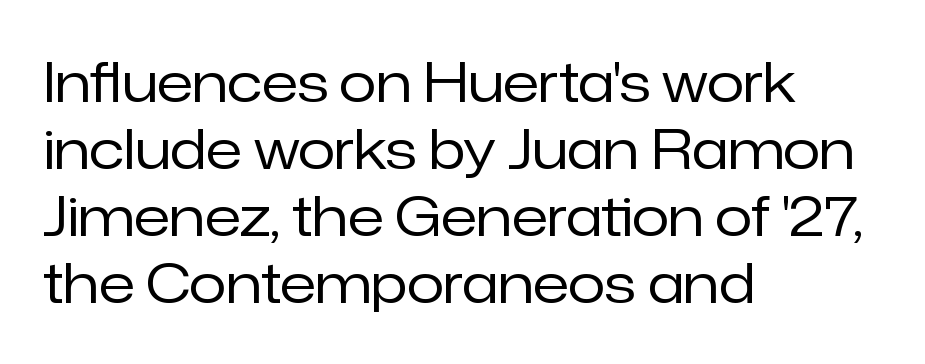
Q: Is the text bold? A: No.
Q: Is the text italic (slanted)? A: No, it is upright.
Q: Is the typeface a serif or a sans-serif typeface? A: Sans-serif.
Q: Is the text underlined? A: No.
Q: How is the paragraph aligned? A: Left-aligned.
Q: Is the spacing between letters normal or unusually wide? A: Normal.
Q: Width (condensed, normal, or wide)? A: Normal.
Q: Stroke contrast? A: Low.
Q: x-height? A: Medium.
Q: Monospaced? A: No.
